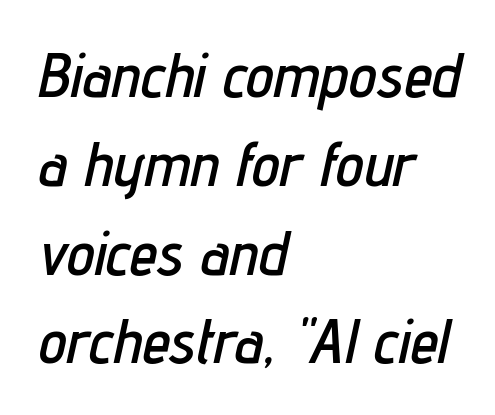
Q: Is the text italic (slanted)? A: Yes, it leans right by about 12 degrees.
Q: Is the text underlined? A: No.
Q: How is the paragraph aligned? A: Left-aligned.
Q: Is the spacing between letters normal or unusually wide? A: Normal.
Q: Is the spacing between lines tight, normal or loose? A: Normal.
Q: Width (condensed, normal, or wide)? A: Condensed.
Q: Stroke contrast? A: Low.
Q: x-height? A: Medium.
Q: Monospaced? A: No.
